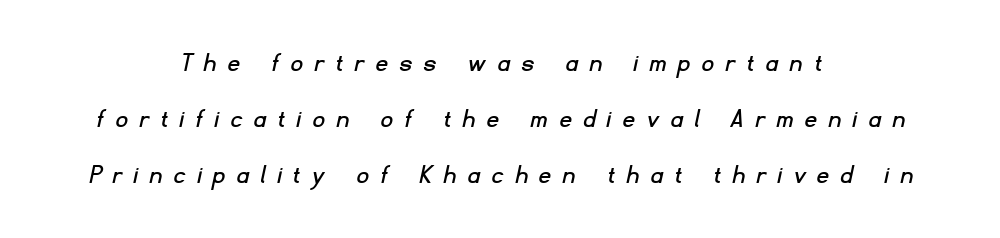
Tracking value appears strongly positive — letters spread wide. The strip under each line holds only bare page. One-word summary of the alignment: center. The face used here is proportionally spaced, like ordinary book or web type.
